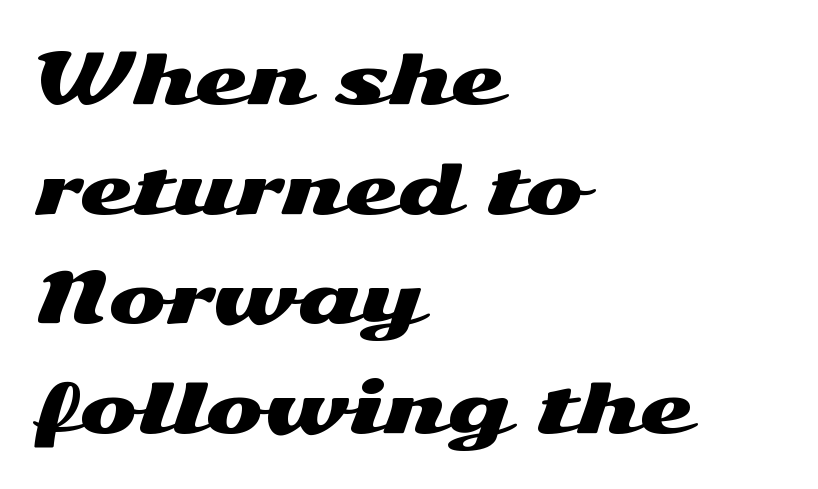
{"serif": "no", "width": "wide", "stroke_contrast": "medium", "x_height": "medium", "monospaced": "no", "underline": "no", "align": "left", "line_spacing": "normal", "line_spacing_ratio": 1.59, "letter_spacing": "normal", "letter_spacing_em": 0.0, "glyph_px": 69}
